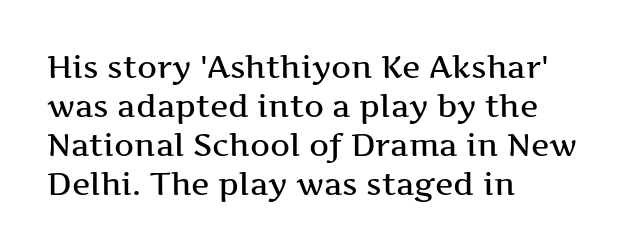
The image shows 31 px wide serif type, upright; set left-aligned, normal line spacing (1.26x), normal letter spacing, not underlined; medium stroke contrast and a medium x-height.
